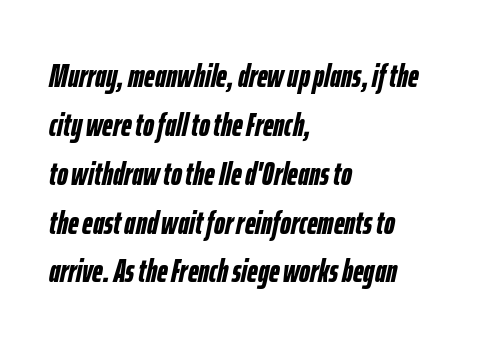
The image shows 33 px semibold, condensed type, italic (leaning right); set left-aligned, normal line spacing (1.48x), normal letter spacing, not underlined; low stroke contrast and a medium x-height.
